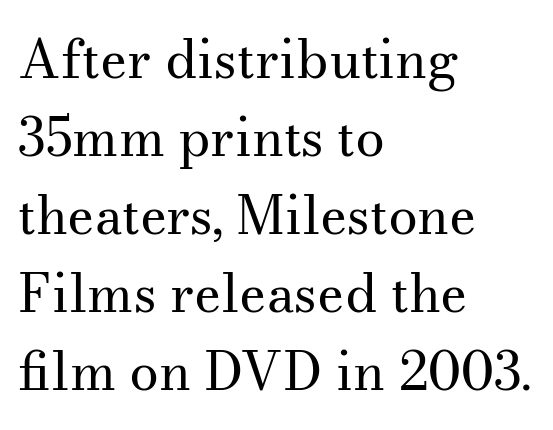
The image shows 53 px regular-weight serif type, upright; set left-aligned, normal line spacing (1.47x), normal letter spacing, not underlined; medium stroke contrast and a small x-height.
